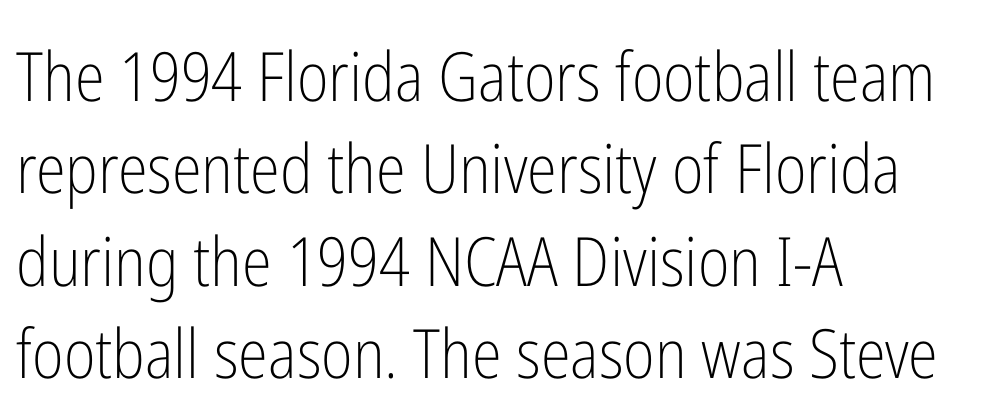
The foot of each line stays bare and open. Each stroke keeps to a modest, everyday thickness or less. Caption: multi-line text, flush left, ragged right. Tracking value appears to be zero — textbook default spacing.
